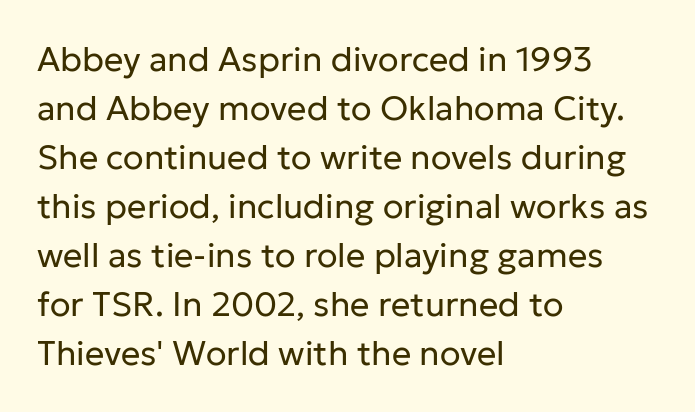
{"serif": "no", "italic": "no", "bold": "no", "weight": "regular", "width": "normal", "stroke_contrast": "low", "x_height": "medium", "monospaced": "no", "underline": "no", "align": "left", "line_spacing": "normal", "line_spacing_ratio": 1.44, "letter_spacing": "normal", "letter_spacing_em": 0.0, "glyph_px": 34}
